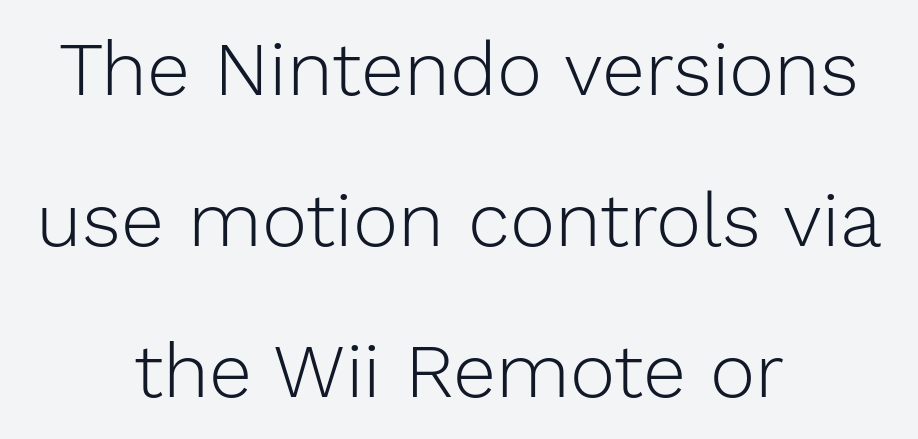
{"serif": "no", "italic": "no", "bold": "no", "weight": "light", "width": "normal", "stroke_contrast": "low", "x_height": "medium", "monospaced": "no", "underline": "no", "align": "center", "line_spacing": "loose", "line_spacing_ratio": 1.96, "letter_spacing": "normal", "letter_spacing_em": 0.0, "glyph_px": 77}
